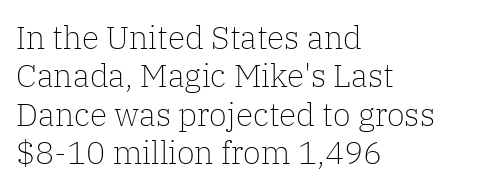
Notice how the passage keeps a crisp vertical edge on the left only. Weight: regular or lighter. Serifs: yes, visible at the terminals of the letterforms. You could not count columns in this text — the font is proportionally spaced. Every stem runs plumb, perpendicular to the baseline.
